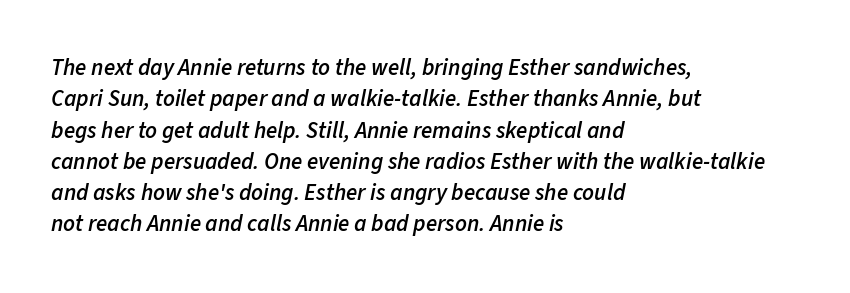
The glyphs are unaccompanied by any horizontal stroke below them. These words are printed semibold, heavier than regular yet not bold. The rag falls on the right side of this text block. The typography opts for an oblique posture over an upright one. Reading down the column, the eye jumps a familiar distance to each next line.
